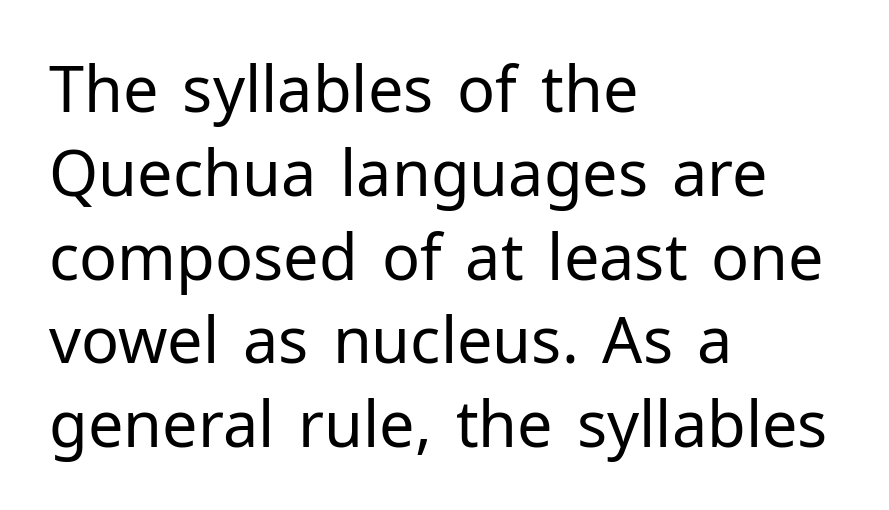
The image shows 63 px regular-weight sans-serif type, upright; set left-aligned, normal line spacing (1.33x), normal letter spacing, not underlined; low stroke contrast and a medium x-height.
